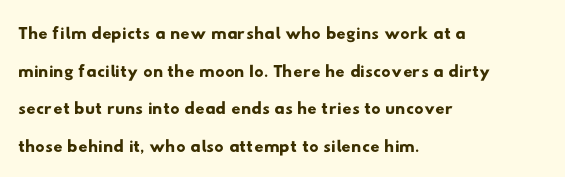
The image shows 26 px text type; set left-aligned, normal line spacing (1.45x), normal letter spacing, not underlined.
